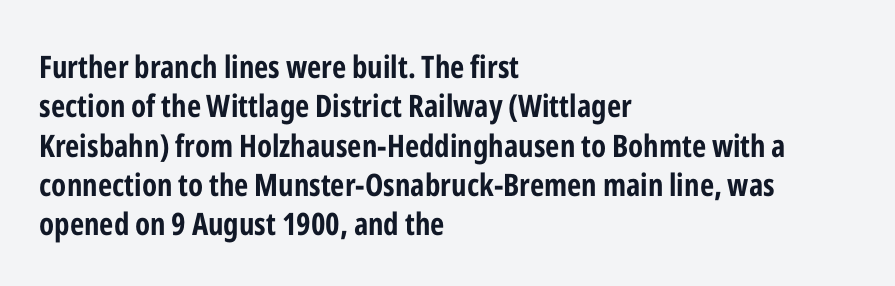
Q: Is the text bold? A: Yes.
Q: Is the text italic (slanted)? A: No, it is upright.
Q: Is the typeface a serif or a sans-serif typeface? A: Sans-serif.
Q: Is the text underlined? A: No.
Q: How is the paragraph aligned? A: Left-aligned.
Q: Is the spacing between letters normal or unusually wide? A: Normal.
Q: Is the spacing between lines tight, normal or loose? A: Normal.
Q: Width (condensed, normal, or wide)? A: Condensed.
Q: Stroke contrast? A: Low.
Q: x-height? A: Medium.
Q: Monospaced? A: No.
